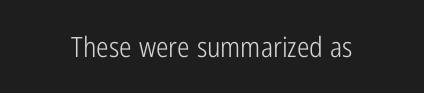
The image shows 28 px light, condensed sans-serif type, upright; set normal letter spacing, not underlined; low stroke contrast and a medium x-height.
